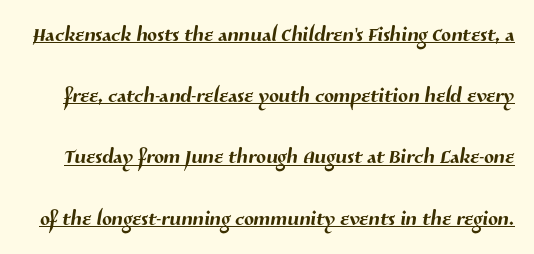
Q: Is the typeface a serif or a sans-serif typeface? A: Sans-serif.
Q: Is the text underlined? A: Yes.
Q: Is the spacing between letters normal or unusually wide? A: Normal.
Q: Is the spacing between lines tight, normal or loose? A: Loose.
Q: Width (condensed, normal, or wide)? A: Normal.
Q: Stroke contrast? A: Medium.
Q: x-height? A: Medium.
Q: Monospaced? A: No.
